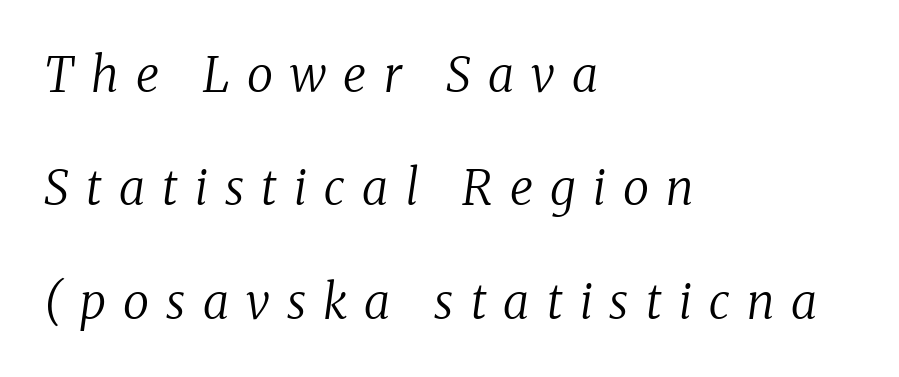
The specimen omits any rule beneath the text block's lines. The face used here is seriffed, in the tradition of book romans. The lettering tilts uniformly, giving the passage an italic look. The typesetting does not lean heavy: it is not bold.
